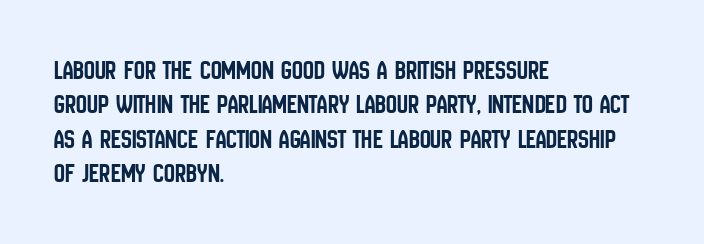
The image shows 27 px text type, upright; set left-aligned, normal line spacing (1.27x), normal letter spacing, not underlined.
